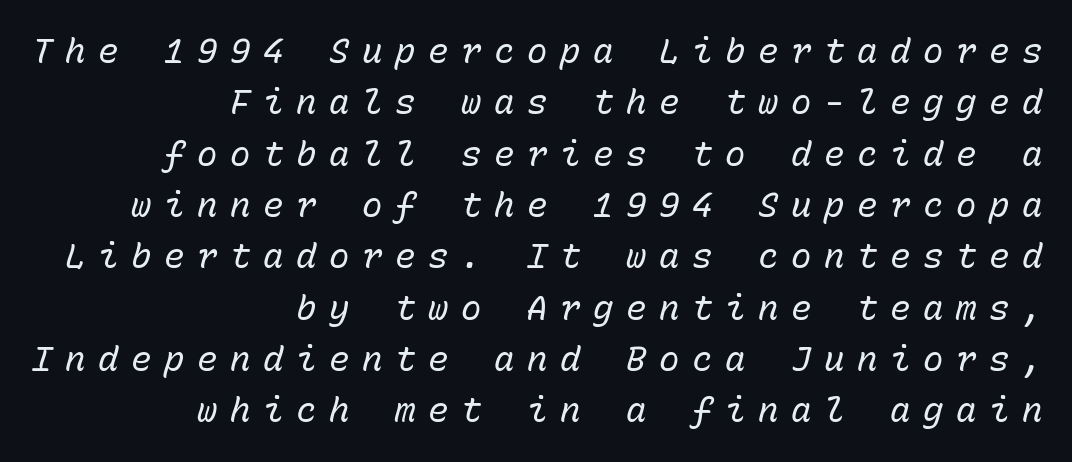
Summary of vertical rhythm: regular, with standard interline spacing. The passage shown is not underscored anywhere. Monospaced: the letters line up in strict vertical columns. Observe the wide spacing: letters keep a clear distance from each other.
